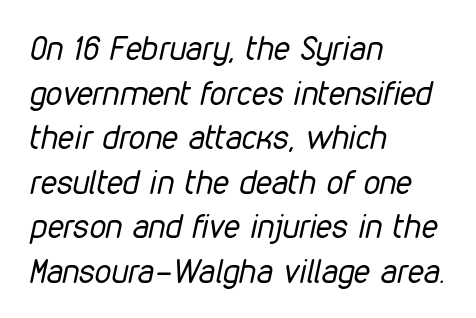
The letterforms sit at book weight or below. Beneath every word, the page is bare. Notice how descenders clear the ascenders below comfortably — that's standard leading. If you drew a ruler down the left edge, every line would touch it.
